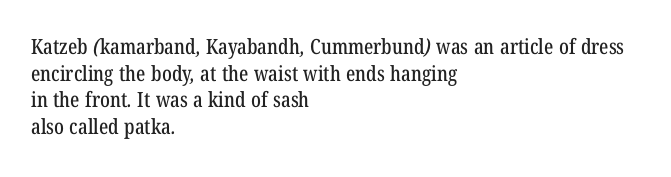
The image shows 21 px text type; set left-aligned, normal line spacing (1.27x), normal letter spacing, not underlined.
